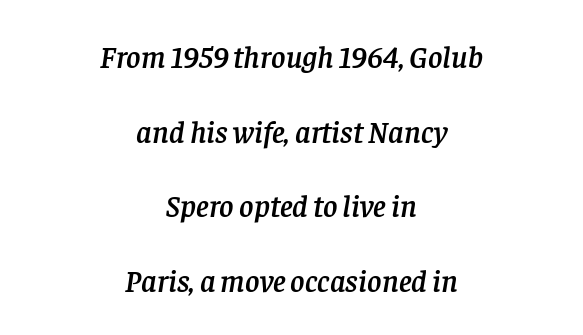
The image shows 31 px serif type, italic (leaning right); set centered, loose line spacing (2.41x), normal letter spacing, not underlined; low stroke contrast and a large x-height.
